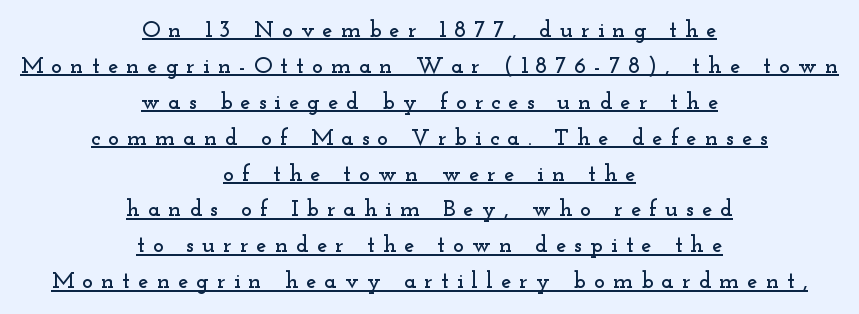
Every stem runs plumb, perpendicular to the baseline. The glyphs are accompanied by a horizontal stroke just below them. Is the letter spacing exaggerated? Yes — the characters are pushed far apart. The rendering uses a moderate line-height, typical for paragraphs. Short and long lines alike share a common midpoint.
